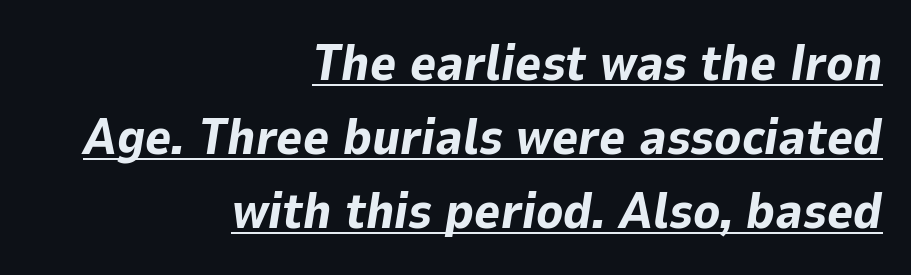
The image shows 50 px bold type, italic (leaning right); set right-aligned, normal line spacing (1.48x), normal letter spacing, underlined; low stroke contrast and a medium x-height.
